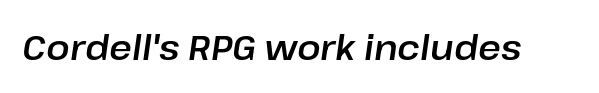
The image shows 35 px text type, italic (leaning right); set normal letter spacing, not underlined; low stroke contrast and a medium x-height.
